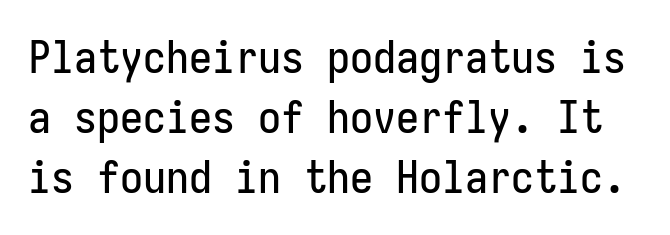
The letters march in equal steps, a hallmark of fixed-pitch type. The font's upright variant was chosen for this text. Characters follow at the spacing the type designer built in. Quick note: underline off. The designer left line spacing at the default.
